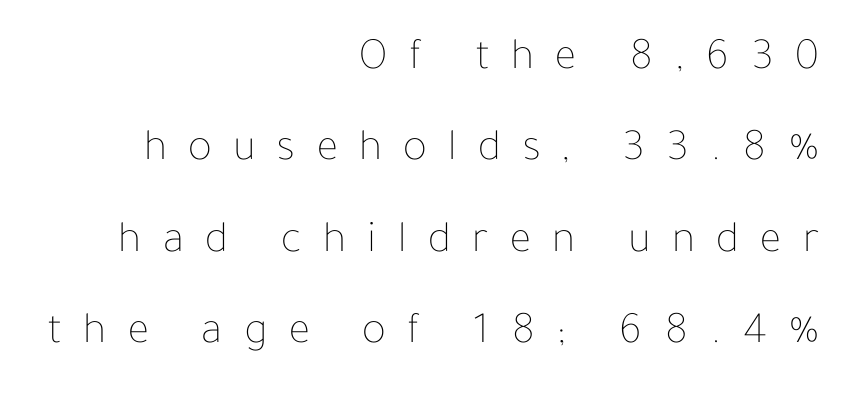
Q: Is the text bold? A: No.
Q: Is the text italic (slanted)? A: No, it is upright.
Q: Is the text underlined? A: No.
Q: How is the paragraph aligned? A: Right-aligned.
Q: Is the spacing between letters normal or unusually wide? A: Unusually wide.
Q: Is the spacing between lines tight, normal or loose? A: Loose.
Q: Width (condensed, normal, or wide)? A: Normal.
Q: Stroke contrast? A: Low.
Q: x-height? A: Medium.
Q: Monospaced? A: No.
